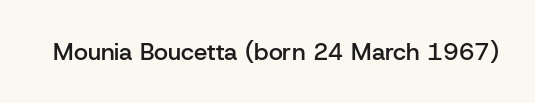
{"italic": "no", "bold": "semi", "underline": "no", "letter_spacing": "normal", "letter_spacing_em": 0.0, "glyph_px": 24}
